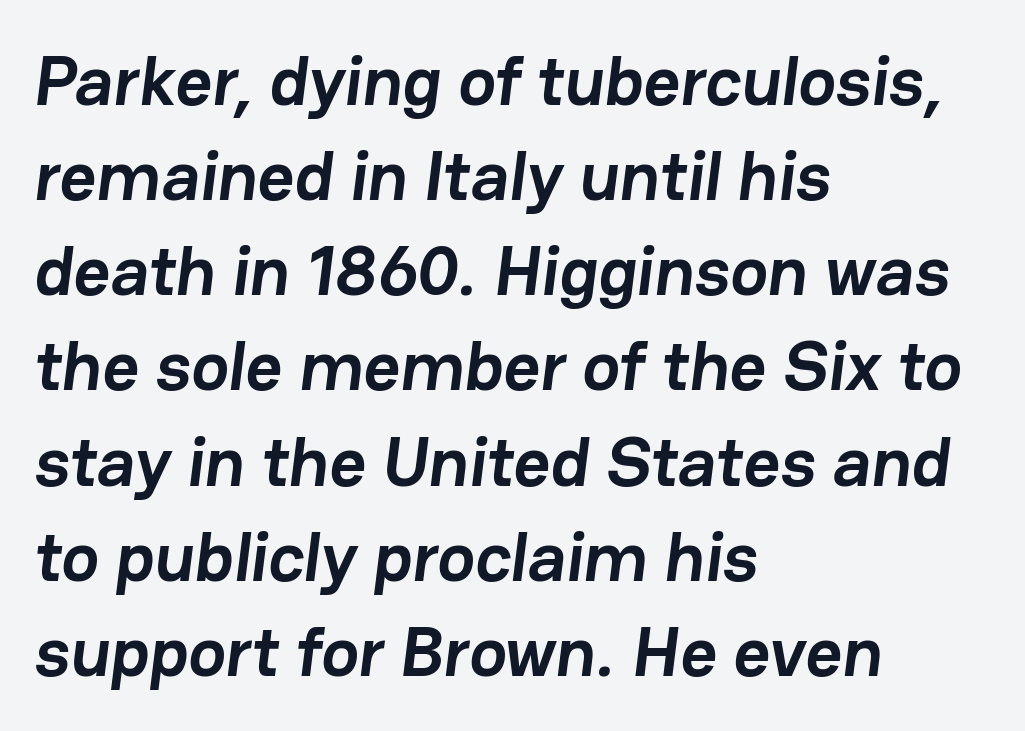
{"serif": "no", "bold": "yes", "weight": "semibold", "width": "normal", "stroke_contrast": "low", "x_height": "medium", "monospaced": "no", "underline": "no", "align": "left", "line_spacing": "normal", "line_spacing_ratio": 1.34, "letter_spacing": "normal", "letter_spacing_em": 0.0, "glyph_px": 71}
